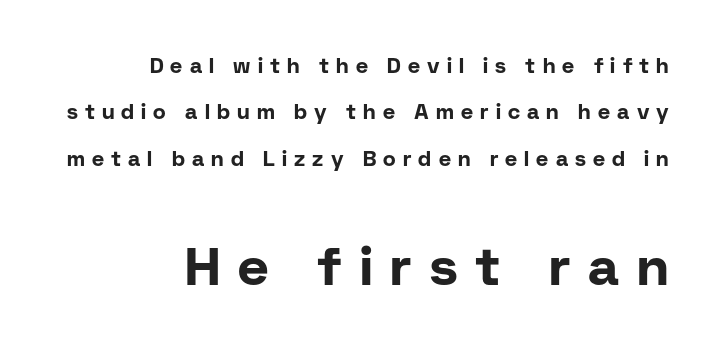
{"serif": "no", "italic": "no", "bold": "yes", "weight": "bold", "width": "normal", "stroke_contrast": "low", "x_height": "medium", "monospaced": "no", "underline": "no", "align": "right", "line_spacing": "loose", "line_spacing_ratio": 2.21, "letter_spacing": "wide", "letter_spacing_em": 0.34, "larger_block": "second", "size_ratio": 2.52, "glyph_px": 53}
